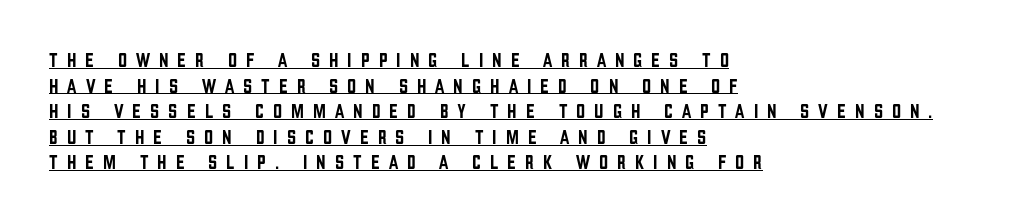
It's the straight-up-and-down kind of type. A typographer would call this underscored text. The line-height multiplier appears to be the usual default. Does extra space separate the letters? Yes, quite a lot of it. The lines are quadded left.
